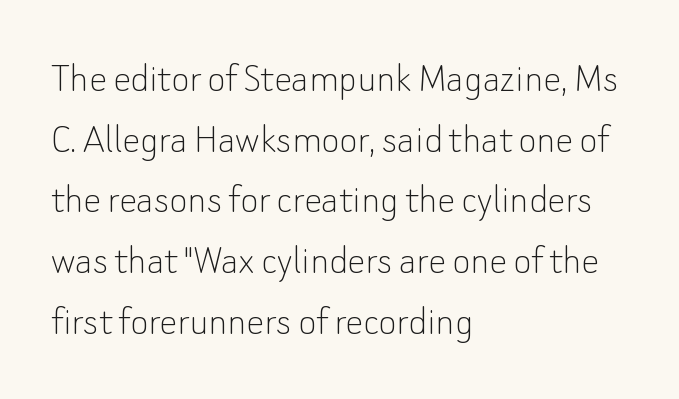
{"serif": "no", "italic": "no", "bold": "no", "weight": "thin", "width": "normal", "stroke_contrast": "low", "x_height": "small", "monospaced": "no", "underline": "no", "align": "left", "line_spacing": "normal", "line_spacing_ratio": 1.38, "letter_spacing": "normal", "letter_spacing_em": 0.0, "glyph_px": 44}
